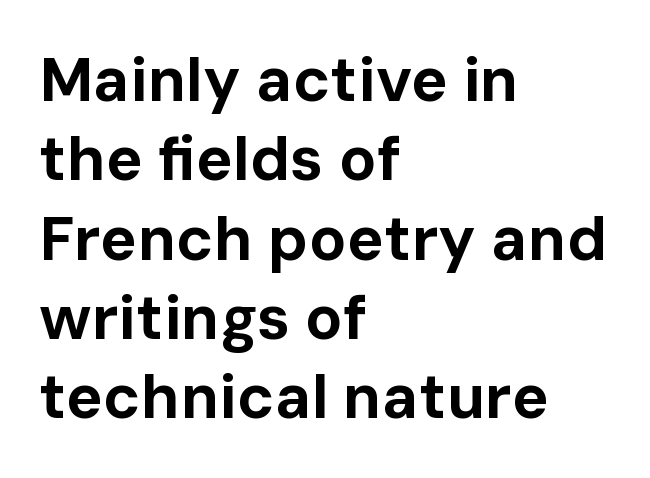
{"serif": "no", "italic": "no", "bold": "yes", "weight": "bold", "width": "normal", "stroke_contrast": "low", "x_height": "medium", "monospaced": "no", "underline": "no", "align": "left", "line_spacing": "normal", "line_spacing_ratio": 1.28, "letter_spacing": "normal", "letter_spacing_em": 0.0, "glyph_px": 62}
